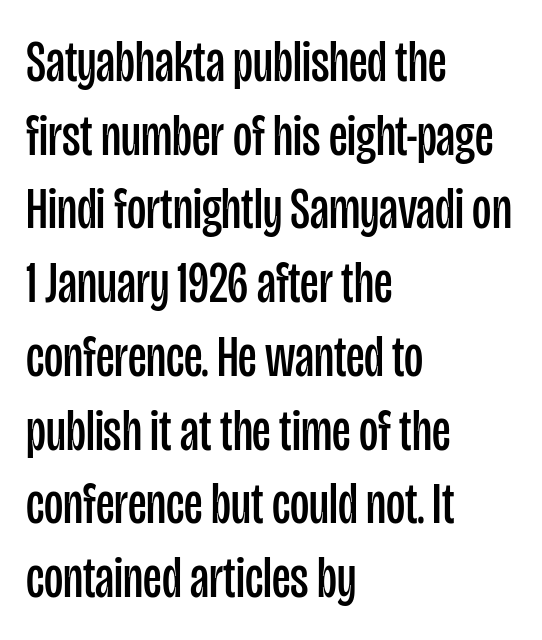
Q: Is the text bold? A: No.
Q: Is the text italic (slanted)? A: No, it is upright.
Q: Is the typeface a serif or a sans-serif typeface? A: Sans-serif.
Q: Is the text underlined? A: No.
Q: How is the paragraph aligned? A: Left-aligned.
Q: Is the spacing between letters normal or unusually wide? A: Normal.
Q: Is the spacing between lines tight, normal or loose? A: Normal.
Q: Width (condensed, normal, or wide)? A: Condensed.
Q: Stroke contrast? A: Low.
Q: x-height? A: Large.
Q: Monospaced? A: No.
